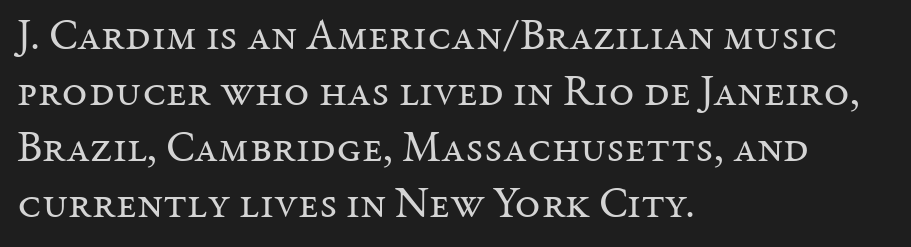
Q: Is the text bold? A: No.
Q: Is the text italic (slanted)? A: No, it is upright.
Q: Is the typeface a serif or a sans-serif typeface? A: Serif.
Q: Is the text underlined? A: No.
Q: How is the paragraph aligned? A: Left-aligned.
Q: Is the spacing between letters normal or unusually wide? A: Normal.
Q: Is the spacing between lines tight, normal or loose? A: Normal.
Q: Width (condensed, normal, or wide)? A: Normal.
Q: Stroke contrast? A: Medium.
Q: x-height? A: Medium.
Q: Monospaced? A: No.
